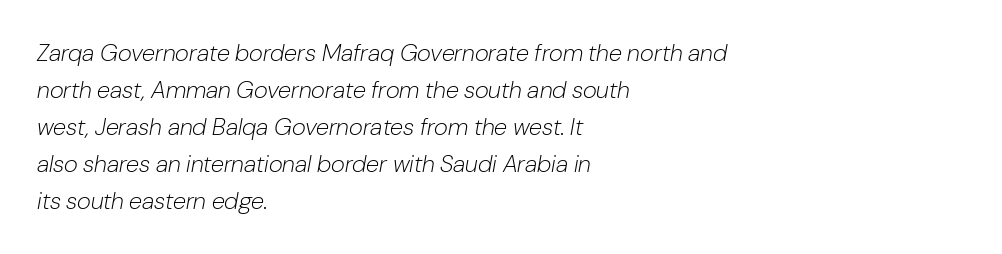
These lines were composed using italics. Summary of weight: not heavy and not bold. Spacing between characters is what you'd get straight out of the box. Summary of vertical rhythm: regular, with standard interline spacing. Casual observation: everything's shoved over to the left.
